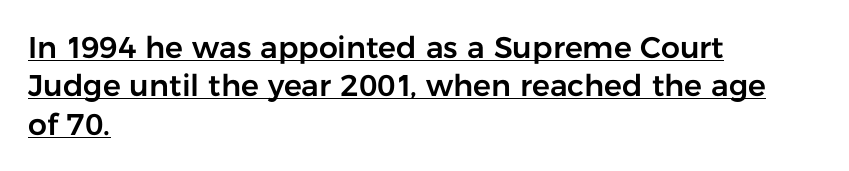
The image shows 30 px sans-serif type, upright; set left-aligned, normal line spacing (1.28x), normal letter spacing, underlined; low stroke contrast and a medium x-height.
